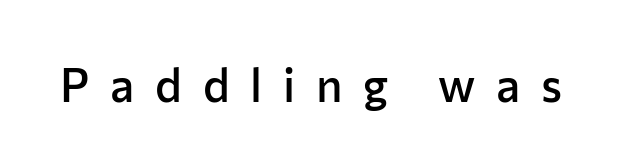
Q: Is the text bold? A: Semi-bold.
Q: Is the text italic (slanted)? A: No, it is upright.
Q: Is the typeface a serif or a sans-serif typeface? A: Sans-serif.
Q: Is the text underlined? A: No.
Q: Is the spacing between letters normal or unusually wide? A: Unusually wide.
Q: Width (condensed, normal, or wide)? A: Normal.
Q: Stroke contrast? A: Low.
Q: x-height? A: Medium.
Q: Monospaced? A: No.
